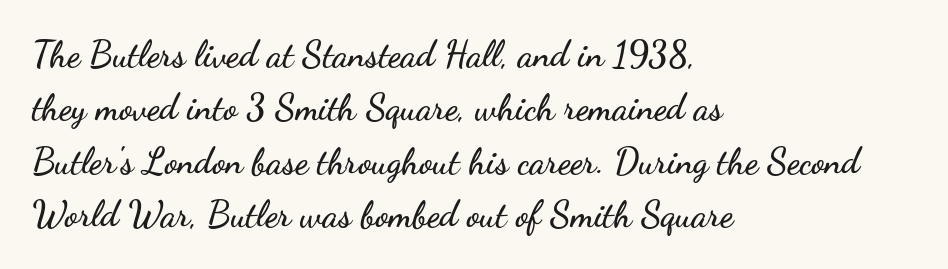
{"serif": "no", "width": "wide", "stroke_contrast": "low", "x_height": "small", "monospaced": "no", "underline": "no", "align": "left", "line_spacing": "normal", "line_spacing_ratio": 1.48, "letter_spacing": "normal", "letter_spacing_em": 0.0, "glyph_px": 36}
